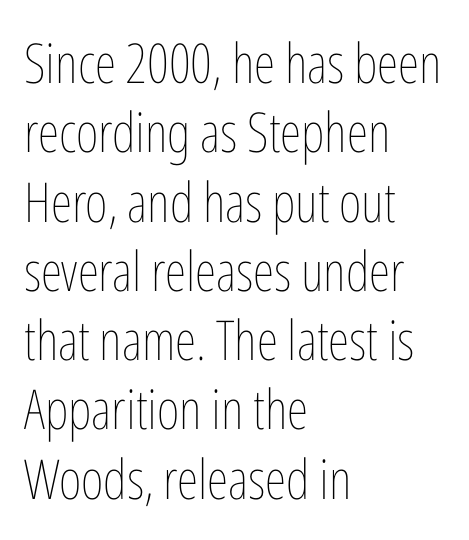
Q: Is the text bold? A: No.
Q: Is the text italic (slanted)? A: No, it is upright.
Q: Is the text underlined? A: No.
Q: How is the paragraph aligned? A: Left-aligned.
Q: Is the spacing between letters normal or unusually wide? A: Normal.
Q: Is the spacing between lines tight, normal or loose? A: Normal.
Q: Width (condensed, normal, or wide)? A: Condensed.
Q: Stroke contrast? A: Low.
Q: x-height? A: Medium.
Q: Monospaced? A: No.
